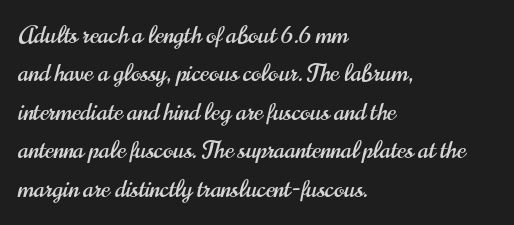
The image shows 24 px text type; set left-aligned, normal line spacing (1.6x), normal letter spacing, not underlined.
